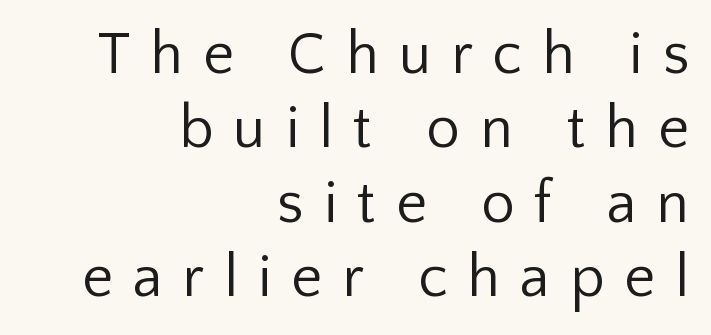
Q: Is the text bold? A: No.
Q: Is the text italic (slanted)? A: No, it is upright.
Q: Is the typeface a serif or a sans-serif typeface? A: Sans-serif.
Q: Is the text underlined? A: No.
Q: How is the paragraph aligned? A: Right-aligned.
Q: Is the spacing between letters normal or unusually wide? A: Unusually wide.
Q: Width (condensed, normal, or wide)? A: Normal.
Q: Stroke contrast? A: Low.
Q: x-height? A: Medium.
Q: Monospaced? A: No.
